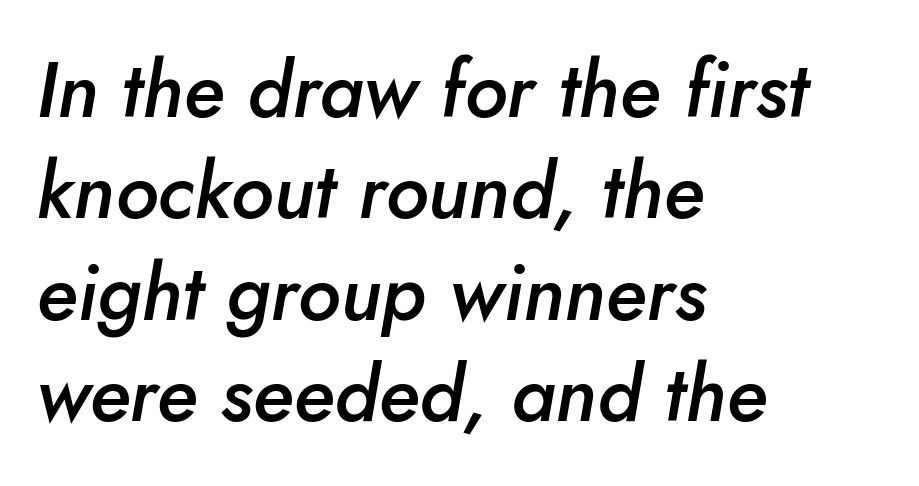
The image shows 78 px semibold type, italic (leaning right); set left-aligned, normal line spacing (1.3x), normal letter spacing, not underlined; low stroke contrast and a small x-height.
